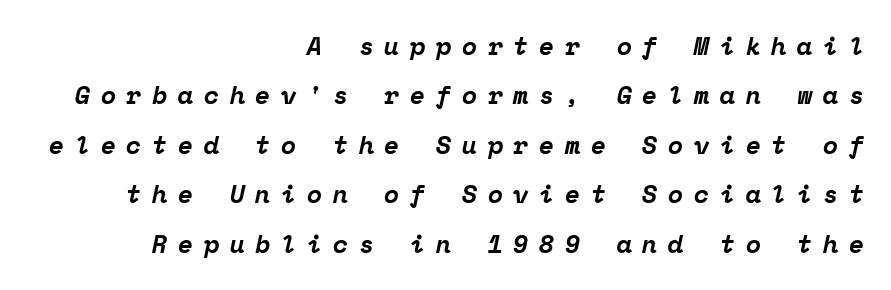
{"italic": "yes", "lean": "right", "slant_degrees": 12, "bold": "yes", "underline": "no", "align": "right", "line_spacing": "loose", "line_spacing_ratio": 1.98, "letter_spacing": "wide", "letter_spacing_em": 0.42, "glyph_px": 25}
